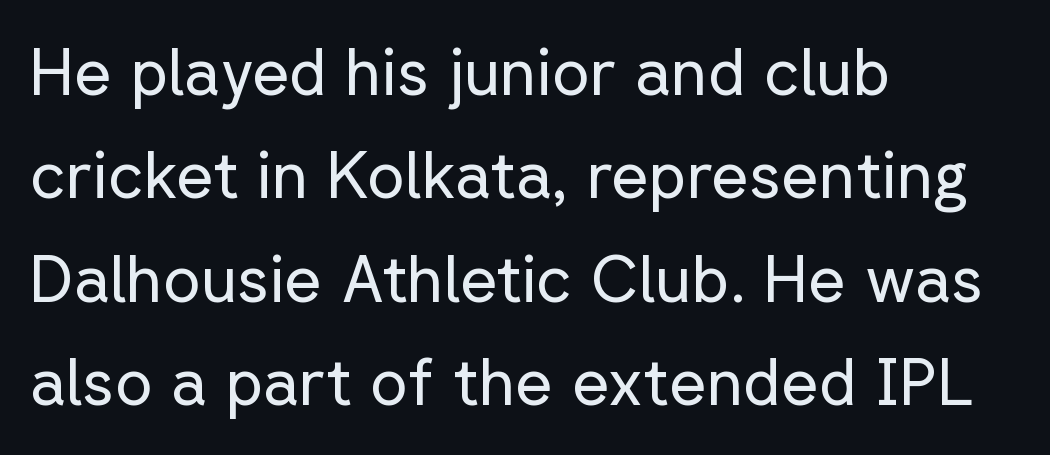
{"serif": "no", "italic": "no", "bold": "no", "weight": "regular", "width": "normal", "stroke_contrast": "low", "x_height": "medium", "monospaced": "no", "underline": "no", "align": "left", "line_spacing": "normal", "line_spacing_ratio": 1.59, "letter_spacing": "normal", "letter_spacing_em": 0.0, "glyph_px": 65}
